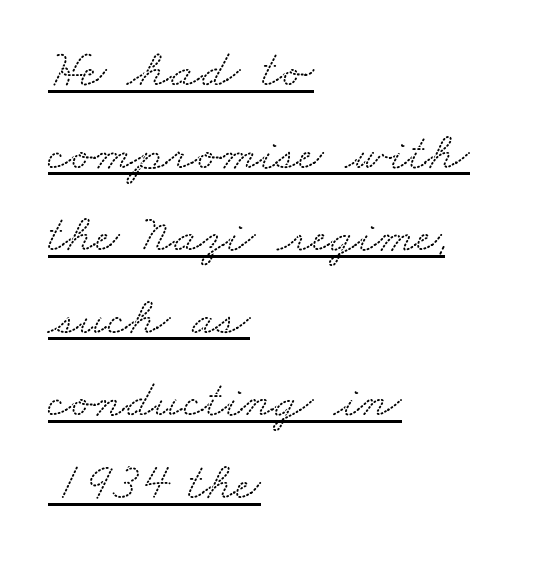
Honestly, the row spacing looks completely unremarkable. The passage shown is typeset with a serif family. Does extra space separate the letters? No, they use regular spacing. The letters advance in unequal steps, a hallmark of proportional type. Notice how the passage keeps a crisp vertical edge on the left only. Caption: lettering with a line underneath.
